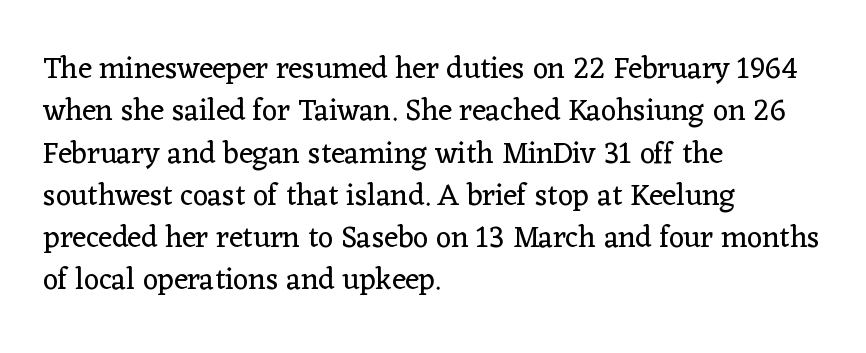
The image shows 30 px regular-weight serif type, upright; set left-aligned, normal line spacing (1.41x), normal letter spacing, not underlined; low stroke contrast and a medium x-height.
